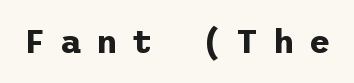
Tracking value appears strongly positive — letters spread wide. Each glyph is drawn with heavy, bold strokes. Observe the absence of serifs on each vertical stroke in this sample. Descender tails drop into unmarked territory. Quick note: not italic, upright.
